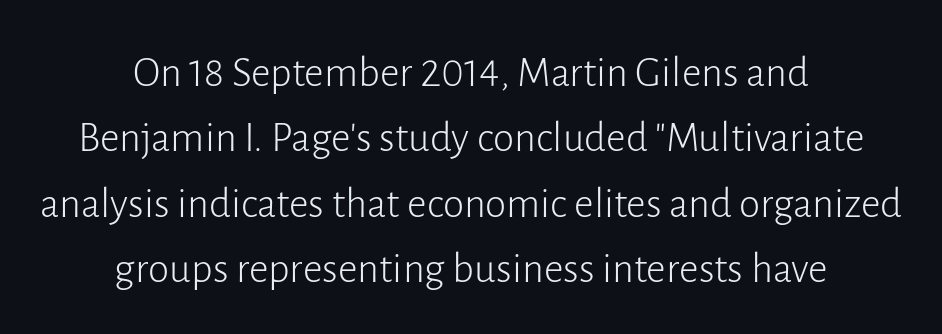
The image shows 43 px light sans-serif type, upright; set centered, normal line spacing (1.52x), normal letter spacing, not underlined; low stroke contrast and a medium x-height.
